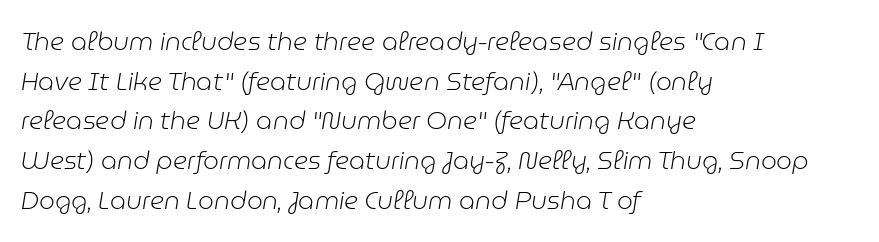
{"italic": "yes", "lean": "right", "slant_degrees": 9, "bold": "no", "underline": "no", "align": "left", "line_spacing": "normal", "line_spacing_ratio": 1.59, "letter_spacing": "normal", "letter_spacing_em": 0.0, "glyph_px": 25}
